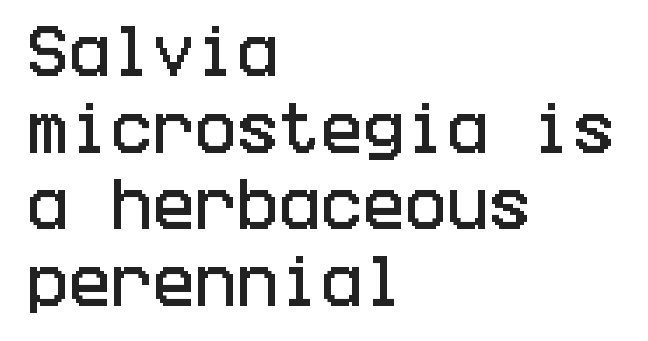
Leading matches the norm, producing a regular column. Posture: upright roman. The passage shown has conventional tracking throughout. All the whitespace from short lines collects on the right. Anything drawn beneath the words? Only blank space. Examine the stroke ends and you'll find no serifs.
